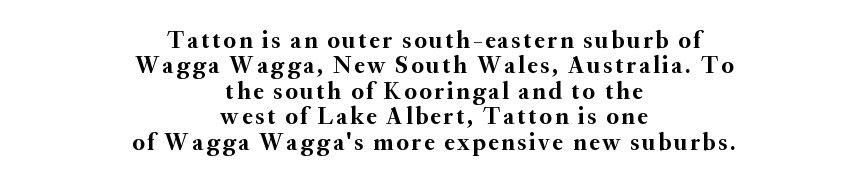
Q: Is the text bold? A: Yes.
Q: Is the text italic (slanted)? A: No, it is upright.
Q: Is the text underlined? A: No.
Q: How is the paragraph aligned? A: Centered.
Q: Is the spacing between lines tight, normal or loose? A: Tight.
